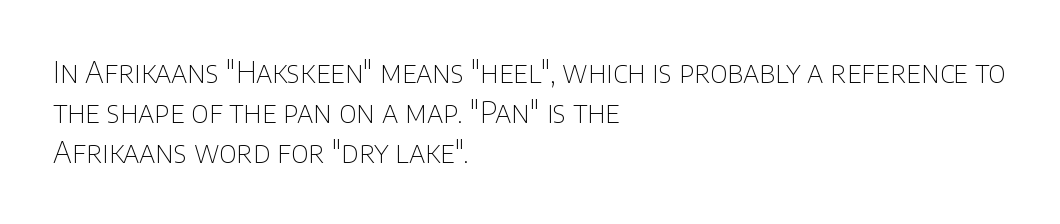
{"serif": "no", "italic": "no", "bold": "no", "weight": "thin", "width": "normal", "stroke_contrast": "low", "x_height": "large", "monospaced": "no", "underline": "no", "align": "left", "line_spacing": "normal", "line_spacing_ratio": 1.38, "letter_spacing": "normal", "letter_spacing_em": 0.0, "glyph_px": 29}
